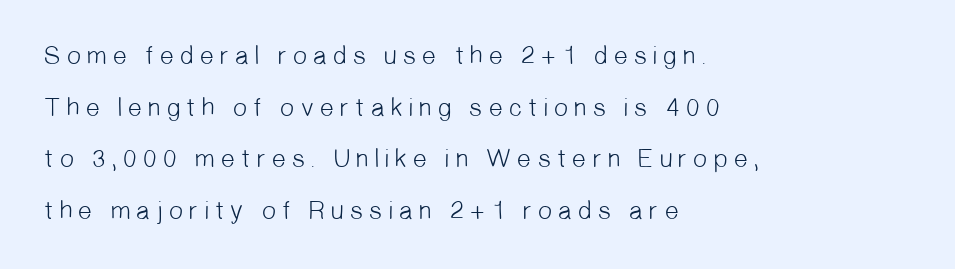
The passage shown is not underscored anywhere. Horizontal alignment here is leftward, the default for most running prose. These lines stand farther apart than default settings would place them. These glyphs show unthickened strokes, regular width or finer.
